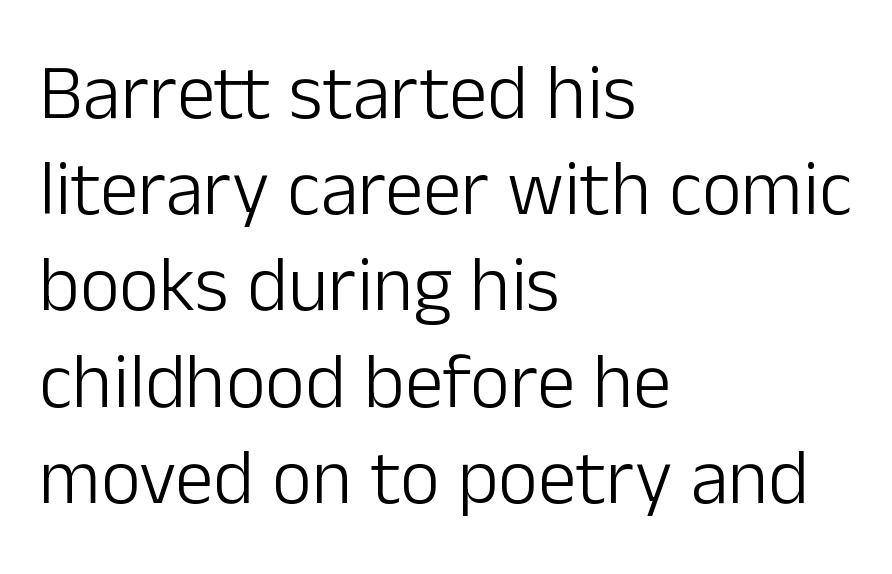
{"serif": "no", "italic": "no", "bold": "no", "weight": "light", "width": "normal", "stroke_contrast": "low", "x_height": "medium", "monospaced": "no", "underline": "no", "align": "left", "line_spacing": "normal", "line_spacing_ratio": 1.25, "letter_spacing": "normal", "letter_spacing_em": 0.0, "glyph_px": 77}
